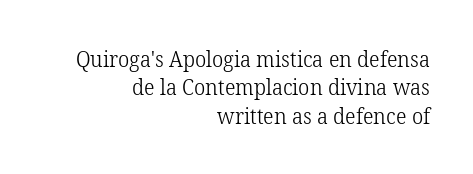
{"italic": "no", "bold": "no", "underline": "no", "align": "right", "line_spacing": "normal", "line_spacing_ratio": 1.29, "letter_spacing": "normal", "letter_spacing_em": 0.0, "glyph_px": 22}
